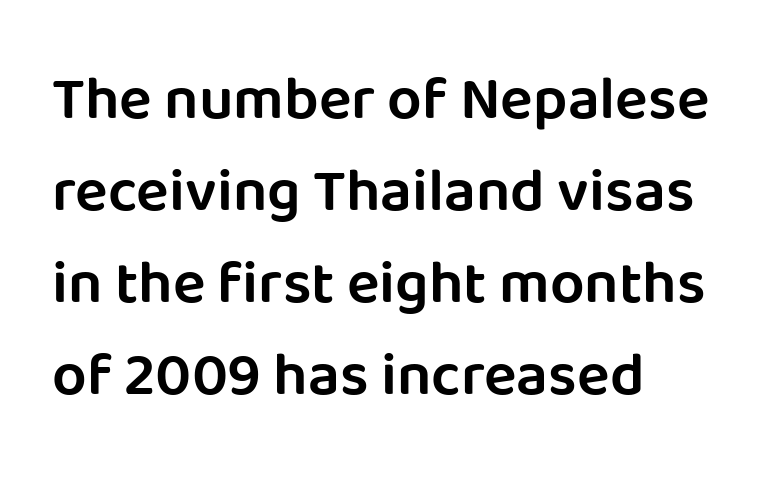
Q: Is the text bold? A: Semi-bold.
Q: Is the text italic (slanted)? A: No, it is upright.
Q: Is the typeface a serif or a sans-serif typeface? A: Sans-serif.
Q: Is the text underlined? A: No.
Q: How is the paragraph aligned? A: Left-aligned.
Q: Is the spacing between letters normal or unusually wide? A: Normal.
Q: Is the spacing between lines tight, normal or loose? A: Normal.
Q: Width (condensed, normal, or wide)? A: Normal.
Q: Stroke contrast? A: Low.
Q: x-height? A: Large.
Q: Monospaced? A: No.
